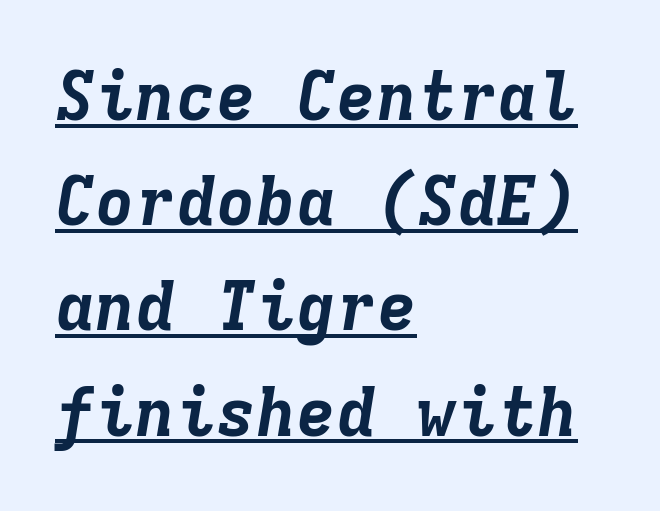
The image shows 67 px bold type, italic (leaning right), monospaced; set left-aligned, normal line spacing (1.57x), normal letter spacing, underlined; low stroke contrast and a medium x-height.
